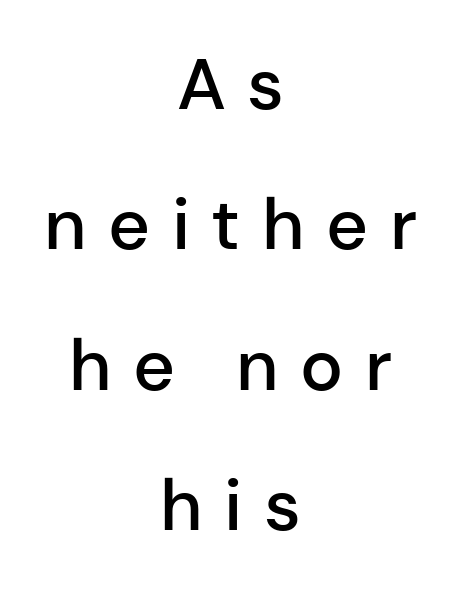
Q: Is the text bold? A: Semi-bold.
Q: Is the text italic (slanted)? A: No, it is upright.
Q: Is the typeface a serif or a sans-serif typeface? A: Sans-serif.
Q: Is the text underlined? A: No.
Q: How is the paragraph aligned? A: Centered.
Q: Is the spacing between letters normal or unusually wide? A: Unusually wide.
Q: Is the spacing between lines tight, normal or loose? A: Loose.
Q: Width (condensed, normal, or wide)? A: Normal.
Q: Stroke contrast? A: Low.
Q: x-height? A: Medium.
Q: Monospaced? A: No.
